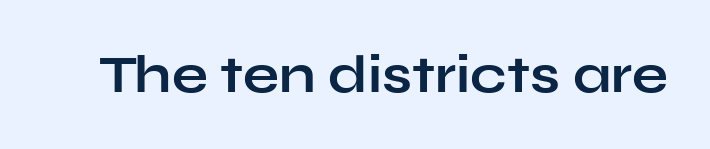
The image shows 53 px bold, wide sans-serif type, upright; set normal letter spacing, not underlined; low stroke contrast and a medium x-height.
